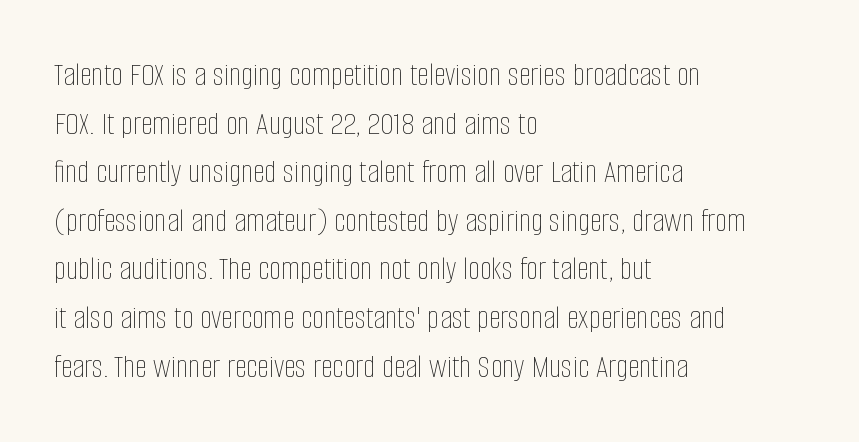
{"italic": "no", "bold": "no", "weight": "thin", "width": "condensed", "stroke_contrast": "low", "x_height": "large", "monospaced": "no", "underline": "no", "align": "left", "line_spacing": "normal", "line_spacing_ratio": 1.43, "letter_spacing": "normal", "letter_spacing_em": 0.0, "glyph_px": 34}
